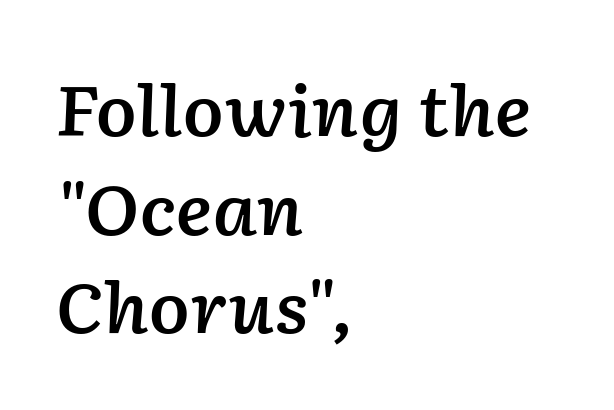
Q: Is the text bold? A: Semi-bold.
Q: Is the text italic (slanted)? A: Yes, it leans right by about 2 degrees.
Q: Is the text underlined? A: No.
Q: How is the paragraph aligned? A: Left-aligned.
Q: Is the spacing between letters normal or unusually wide? A: Normal.
Q: Is the spacing between lines tight, normal or loose? A: Normal.
Q: Width (condensed, normal, or wide)? A: Normal.
Q: Stroke contrast? A: Low.
Q: x-height? A: Medium.
Q: Monospaced? A: No.
